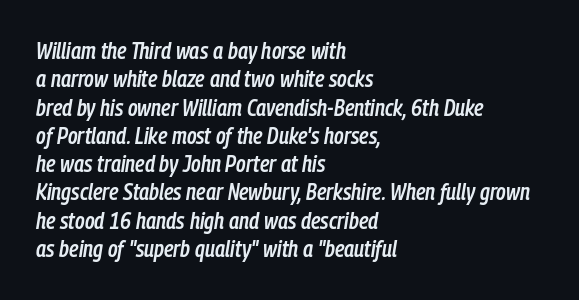
The image shows 23 px text type, italic (leaning right); set left-aligned, line spacing 1.23x, normal letter spacing, not underlined.
